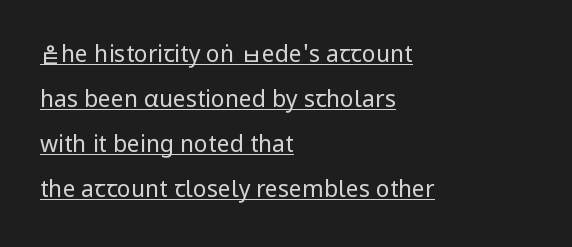
{"italic": "no", "bold": "no", "underline": "yes", "align": "left", "line_spacing": "loose", "line_spacing_ratio": 1.95, "letter_spacing": "normal", "letter_spacing_em": 0.0, "glyph_px": 23}
